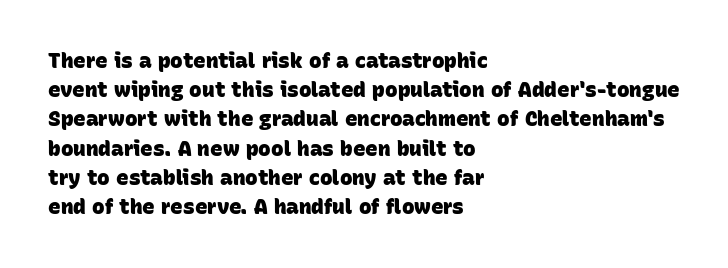
{"bold": "yes", "underline": "no", "align": "left", "line_spacing": "normal", "line_spacing_ratio": 1.39, "letter_spacing": "normal", "letter_spacing_em": 0.0, "glyph_px": 21}
